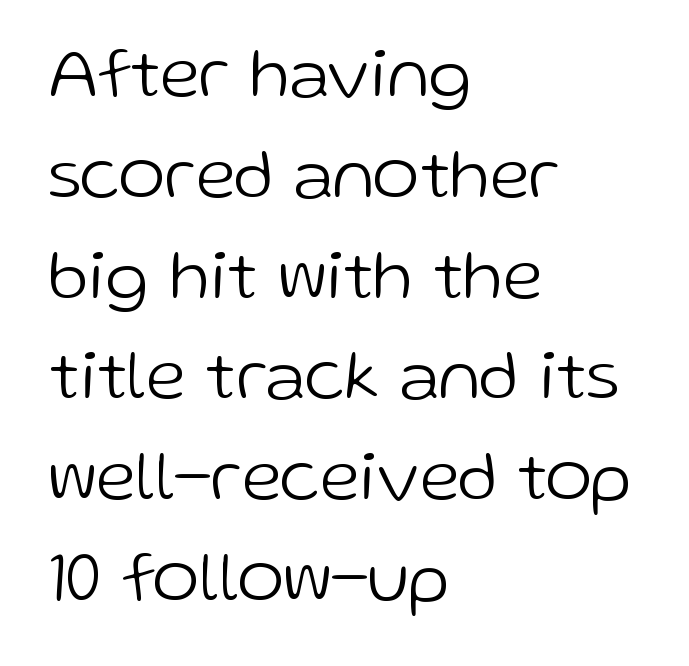
The image shows 71 px light sans-serif type, upright; set left-aligned, normal line spacing (1.42x), normal letter spacing, not underlined; low stroke contrast and a medium x-height.
